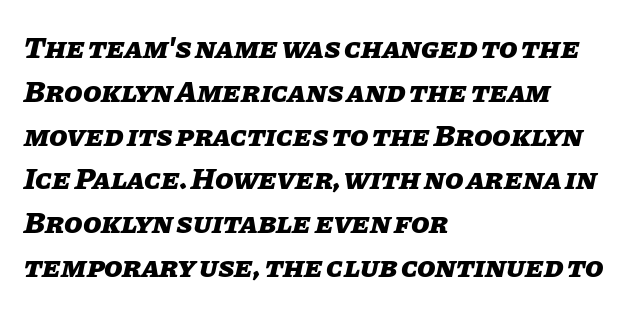
The image shows 30 px heavy type, italic (leaning right); set left-aligned, normal line spacing (1.46x), normal letter spacing, not underlined; low stroke contrast and a large x-height.
